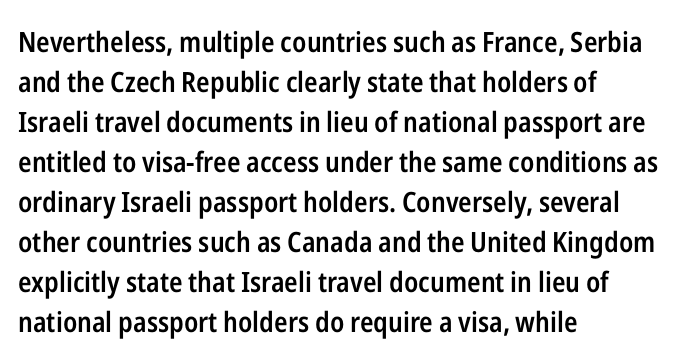
Q: Is the text bold? A: Semi-bold.
Q: Is the text italic (slanted)? A: No, it is upright.
Q: Is the typeface a serif or a sans-serif typeface? A: Sans-serif.
Q: Is the text underlined? A: No.
Q: How is the paragraph aligned? A: Left-aligned.
Q: Is the spacing between letters normal or unusually wide? A: Normal.
Q: Is the spacing between lines tight, normal or loose? A: Normal.
Q: Width (condensed, normal, or wide)? A: Condensed.
Q: Stroke contrast? A: Low.
Q: x-height? A: Medium.
Q: Monospaced? A: No.
